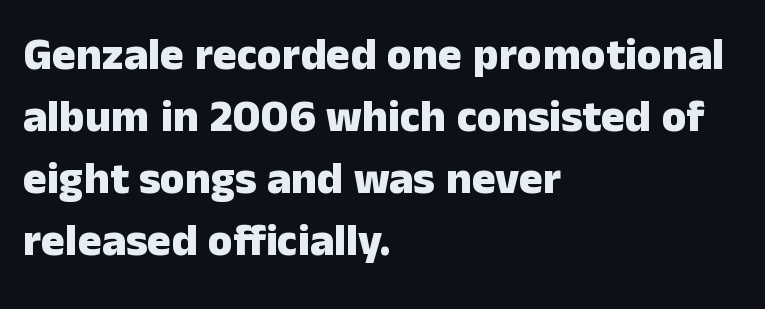
The image shows 45 px heavy sans-serif type, upright; set left-aligned, normal line spacing (1.38x), normal letter spacing, not underlined; low stroke contrast and a medium x-height.
